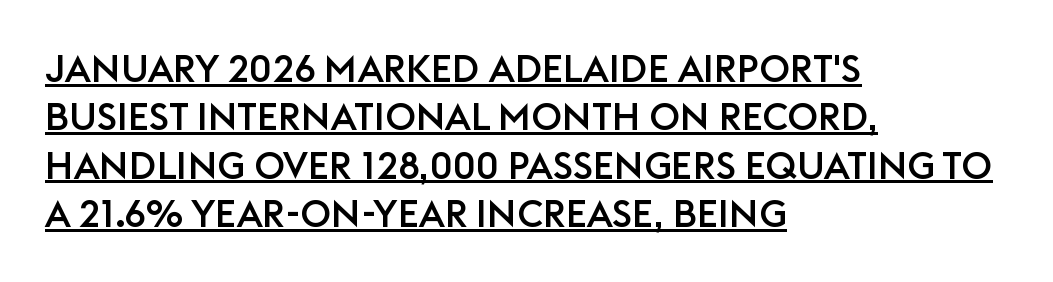
The image shows 38 px sans-serif type, upright; set left-aligned, normal line spacing (1.27x), normal letter spacing, underlined; low stroke contrast and a large x-height.
